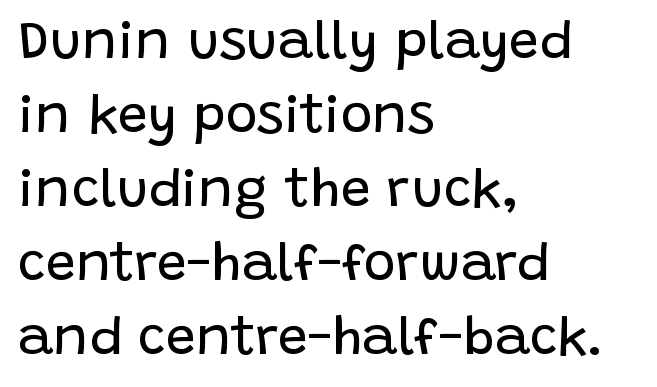
Just letters on the line, the space beneath them empty. Compared with typical paragraphs, the rows here are spaced about the same. Think of a printed novel: that variable character pitch is what you see here. The typography opts for an upright posture over an oblique one. The strokes carry an ordinary text weight at most. A typesetter would label this face a sans.
